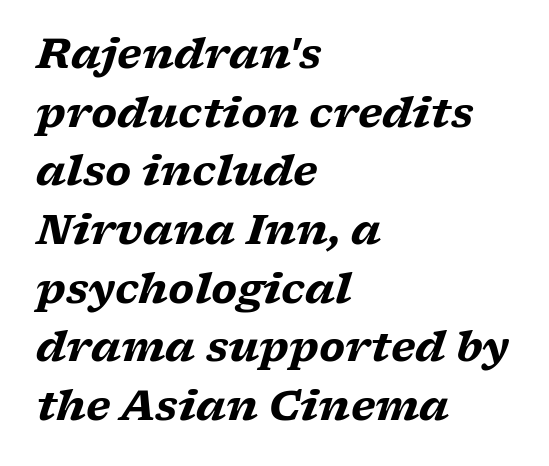
The image shows 41 px heavy, wide serif type, italic (leaning right); set left-aligned, normal line spacing (1.43x), normal letter spacing, not underlined; low stroke contrast and a medium x-height.
